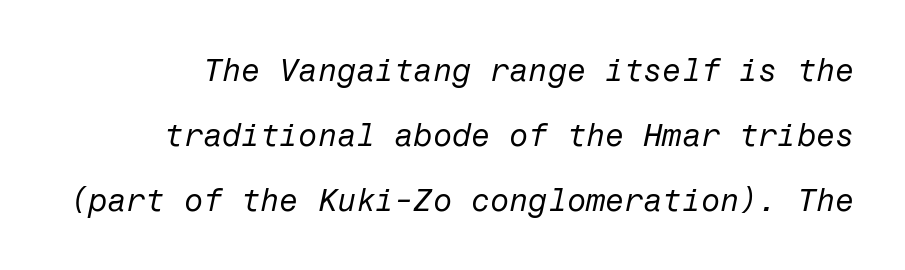
{"italic": "yes", "lean": "right", "slant_degrees": 12, "bold": "no", "weight": "regular", "width": "normal", "stroke_contrast": "low", "x_height": "medium", "underline": "no", "line_spacing": "loose", "line_spacing_ratio": 2.09, "letter_spacing": "normal", "letter_spacing_em": 0.0, "glyph_px": 31}
